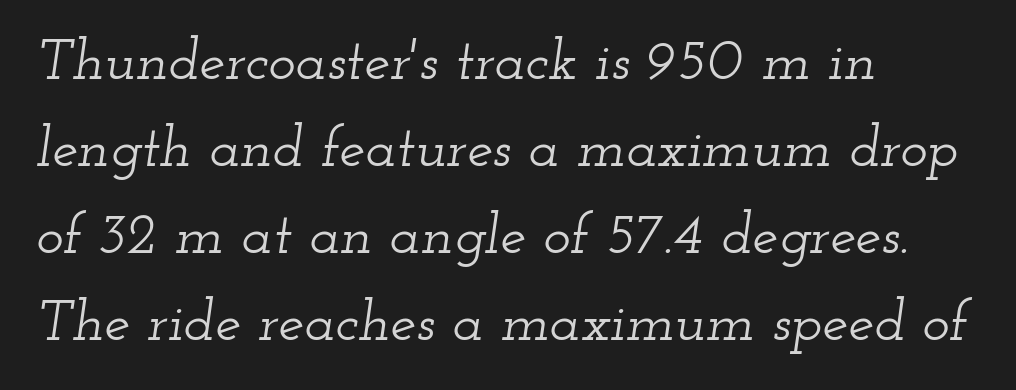
{"serif": "yes", "italic": "yes", "lean": "right", "slant_degrees": 12, "width": "wide", "stroke_contrast": "low", "x_height": "small", "monospaced": "no", "underline": "no", "align": "left", "line_spacing": "normal", "line_spacing_ratio": 1.5, "letter_spacing": "normal", "letter_spacing_em": 0.0, "glyph_px": 58}
